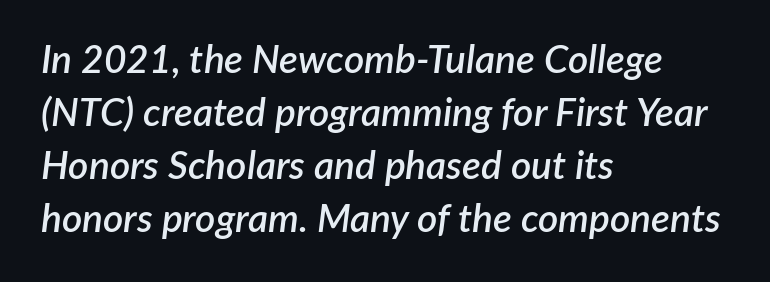
Slanted lettering throughout. Vertical spacing — default. This sample has the flowing, uneven cadence of proportional lettering. Caption: multi-line text, flush left, ragged right.
